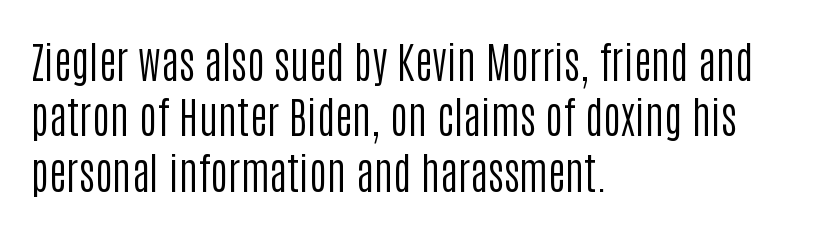
Q: Is the text bold? A: No.
Q: Is the text italic (slanted)? A: No, it is upright.
Q: Is the typeface a serif or a sans-serif typeface? A: Sans-serif.
Q: Is the text underlined? A: No.
Q: How is the paragraph aligned? A: Left-aligned.
Q: Is the spacing between letters normal or unusually wide? A: Normal.
Q: Is the spacing between lines tight, normal or loose? A: Normal.
Q: Width (condensed, normal, or wide)? A: Condensed.
Q: Stroke contrast? A: Low.
Q: x-height? A: Large.
Q: Monospaced? A: No.
